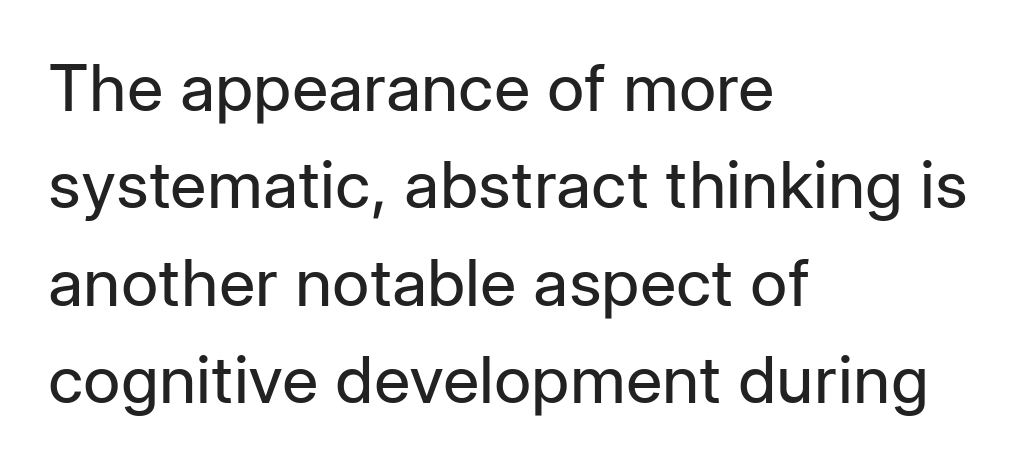
The image shows 65 px regular-weight sans-serif type, upright; set left-aligned, normal line spacing (1.5x), normal letter spacing, not underlined; low stroke contrast and a medium x-height.
